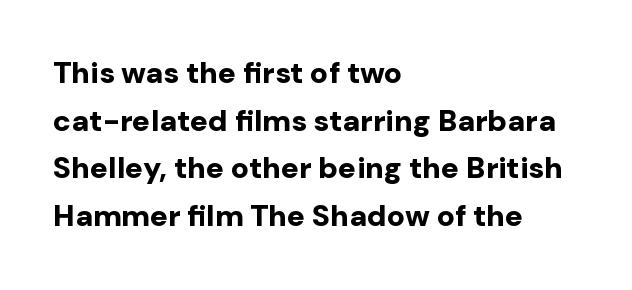
The image shows 30 px bold sans-serif type, upright; set left-aligned, normal line spacing (1.59x), normal letter spacing, not underlined; low stroke contrast and a medium x-height.
